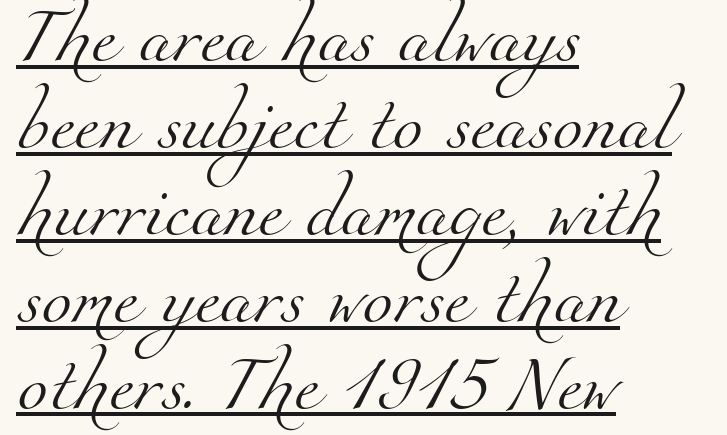
{"serif": "yes", "bold": "no", "weight": "light", "width": "normal", "stroke_contrast": "medium", "x_height": "small", "monospaced": "no", "underline": "yes", "align": "left", "line_spacing": "normal", "line_spacing_ratio": 1.58, "letter_spacing": "normal", "letter_spacing_em": 0.0, "glyph_px": 55}
